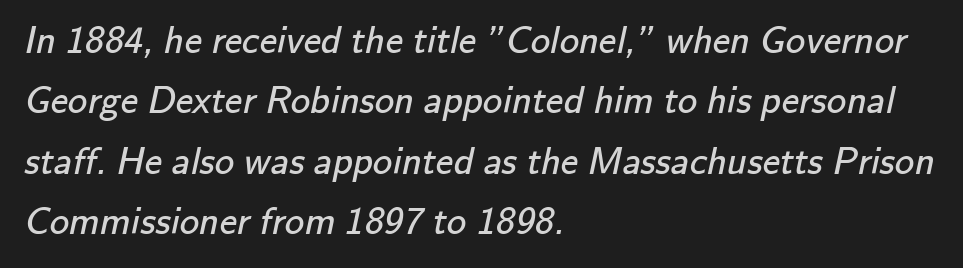
Q: Is the text bold? A: No.
Q: Is the typeface a serif or a sans-serif typeface? A: Sans-serif.
Q: Is the text underlined? A: No.
Q: How is the paragraph aligned? A: Left-aligned.
Q: Is the spacing between letters normal or unusually wide? A: Normal.
Q: Is the spacing between lines tight, normal or loose? A: Normal.
Q: Width (condensed, normal, or wide)? A: Normal.
Q: Stroke contrast? A: Low.
Q: x-height? A: Small.
Q: Monospaced? A: No.
